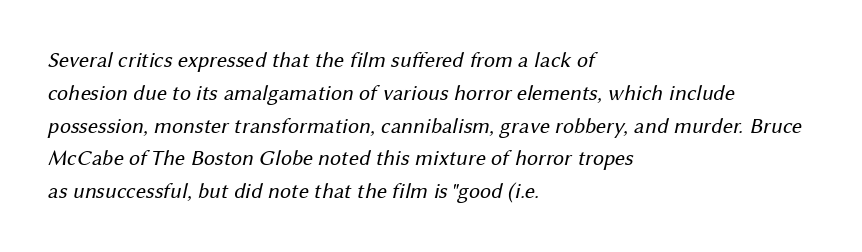
{"bold": "no", "underline": "no", "align": "left", "line_spacing": "normal", "line_spacing_ratio": 1.49, "letter_spacing": "normal", "letter_spacing_em": 0.0, "glyph_px": 22}
